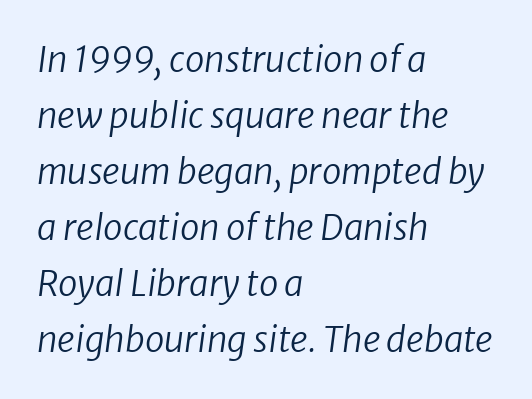
Is the type slanted? Yes — the strokes lean at a clear angle. These lines are rendered in a variable-pitch font. Horizontally, the lines are justified to the leading edge only. The strokes are not fattened; the text isn't bold. Successive baselines arrive at the customary interval. Underlining? Definitely not there.
